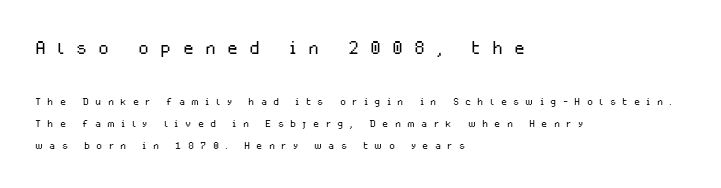
{"italic": "no", "bold": "no", "underline": "no", "align": "left", "line_spacing": "normal", "line_spacing_ratio": 1.56, "letter_spacing": "wide", "letter_spacing_em": 0.45, "larger_block": "first", "size_ratio": 1.79, "glyph_px": 25}
